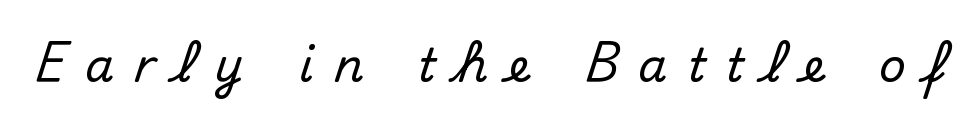
This is sans-serif lettering, the kind often seen on screens and signage. The passage shown is typed in a proportional face where columns would drift. Rule under the text: the space is simply empty. This rendering widens character spacing well past its baseline value.
